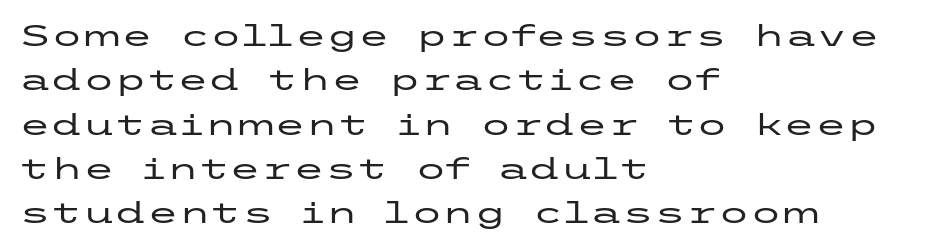
The vertical gap from one line to the next is medium. Words appear dense and cohesive because spacing is normal. The baseline area is clear. Type style note: lacks serifs. Italic: no, the glyphs are upright roman.
